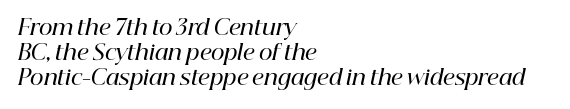
Q: Is the text bold? A: Semi-bold.
Q: Is the text italic (slanted)? A: Yes, it leans right by about 12 degrees.
Q: Is the text underlined? A: No.
Q: How is the paragraph aligned? A: Left-aligned.
Q: Is the spacing between letters normal or unusually wide? A: Normal.
